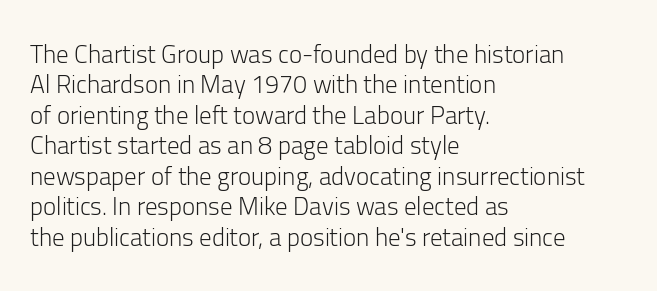
The image shows 25 px text type, upright; set left-aligned, line spacing 1.22x, normal letter spacing, not underlined.
